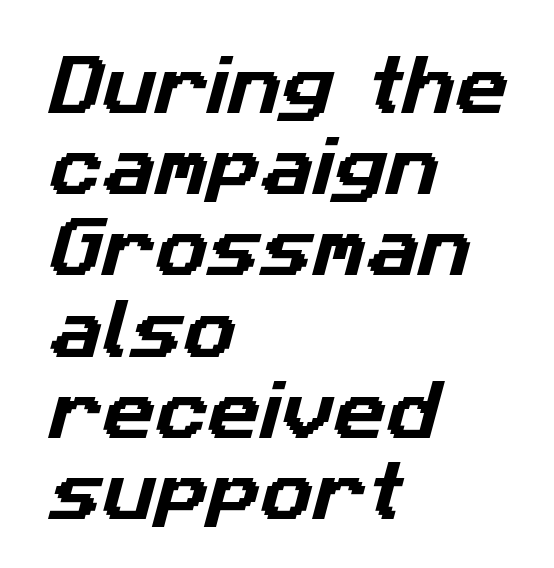
Q: Is the typeface a serif or a sans-serif typeface? A: Sans-serif.
Q: Is the text underlined? A: No.
Q: How is the paragraph aligned? A: Left-aligned.
Q: Is the spacing between letters normal or unusually wide? A: Normal.
Q: Is the spacing between lines tight, normal or loose? A: Normal.
Q: Width (condensed, normal, or wide)? A: Normal.
Q: Stroke contrast? A: Low.
Q: x-height? A: Medium.
Q: Monospaced? A: No.
